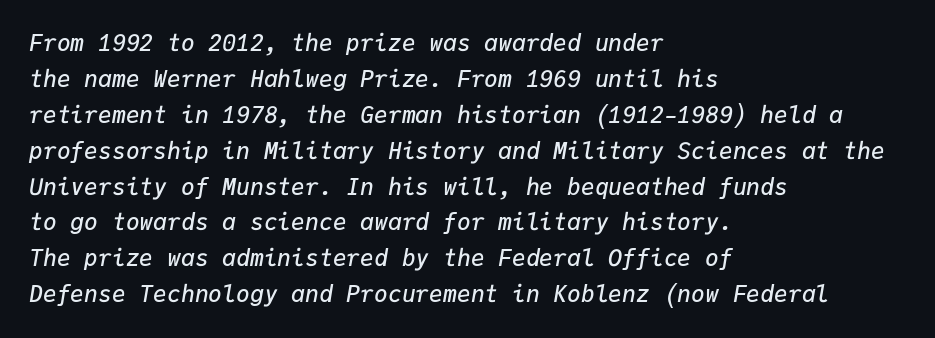
The image shows 23 px text type, italic (leaning right); set left-aligned, normal line spacing (1.56x), normal letter spacing, not underlined.
